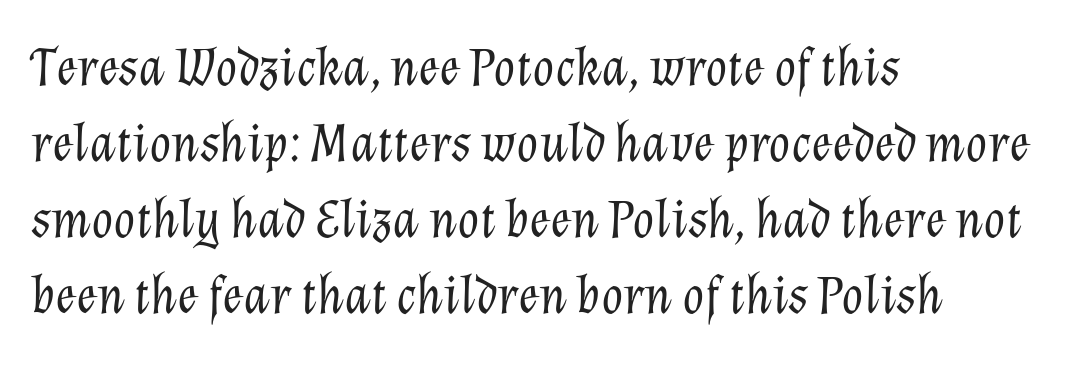
The image shows 56 px light type, italic (leaning right); set left-aligned, normal line spacing (1.36x), normal letter spacing, not underlined; low stroke contrast and a medium x-height.
